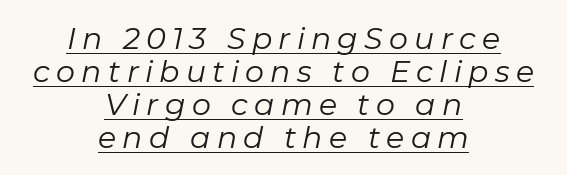
These lines huddle together more closely than default settings would place them. Notice how the passage keeps no hard edge, just a central spine. Spacing verdict: proportional, widths tailored to each character. Words appear elongated and porous because spacing is wide. Vertical stems look standard width or narrower in stroke.
